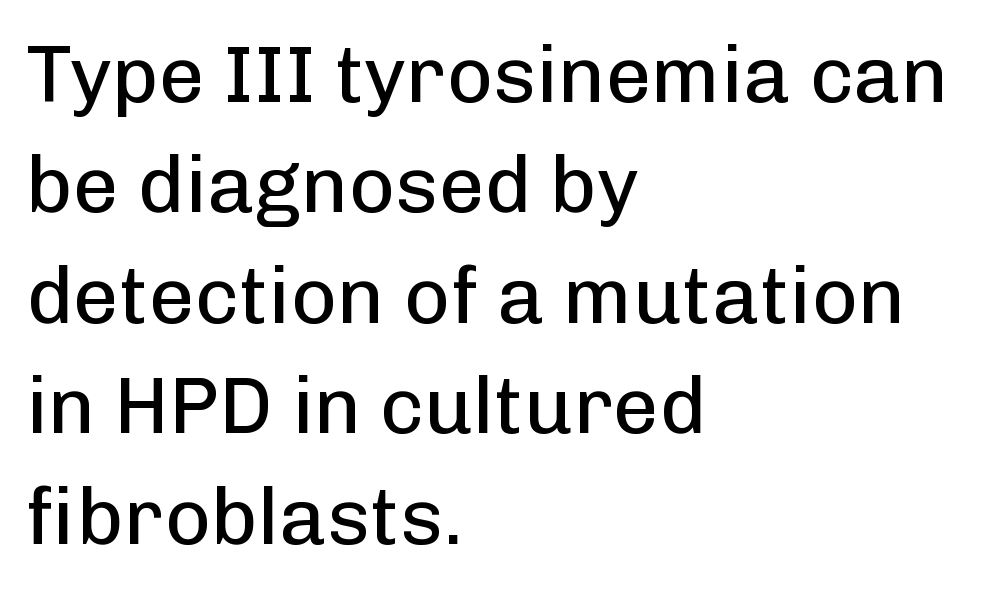
The image shows 80 px regular-weight sans-serif type, upright; set left-aligned, normal line spacing (1.38x), normal letter spacing, not underlined; low stroke contrast and a medium x-height.
